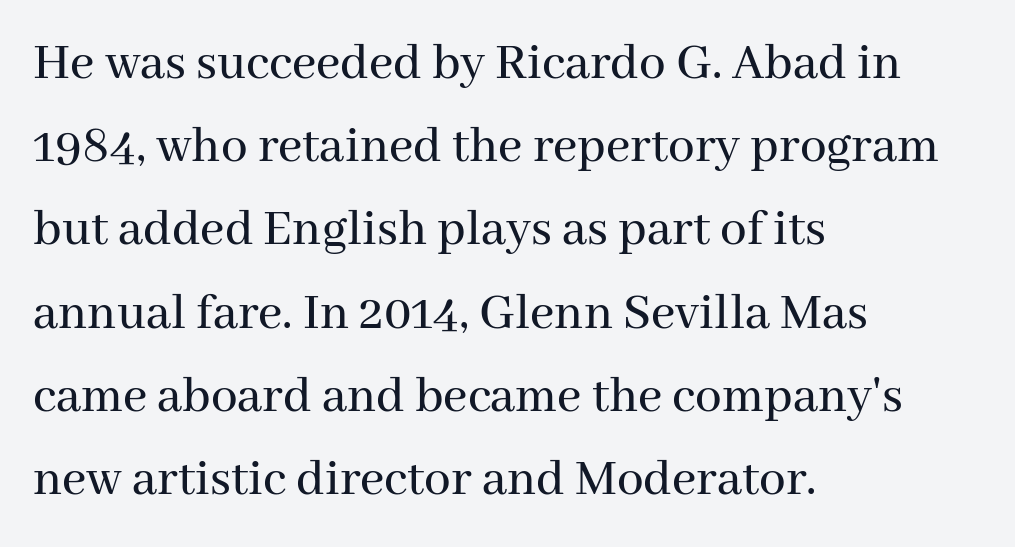
The image shows 53 px serif type, upright; set left-aligned, normal line spacing (1.57x), normal letter spacing, not underlined; medium stroke contrast and a medium x-height.
